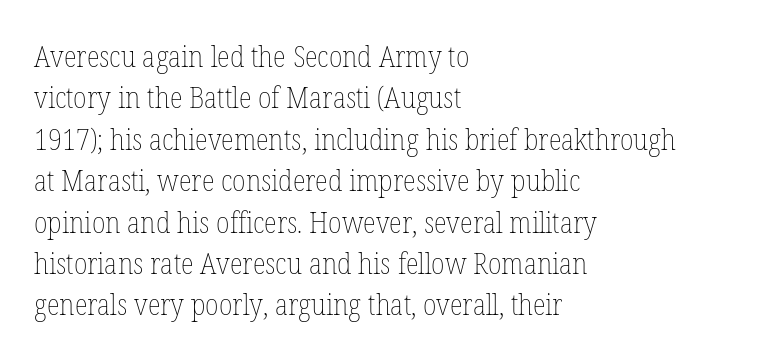
{"italic": "no", "bold": "no", "weight": "thin", "width": "condensed", "stroke_contrast": "low", "x_height": "medium", "monospaced": "no", "underline": "no", "align": "left", "line_spacing": "normal", "line_spacing_ratio": 1.38, "letter_spacing": "normal", "letter_spacing_em": 0.0, "glyph_px": 30}
